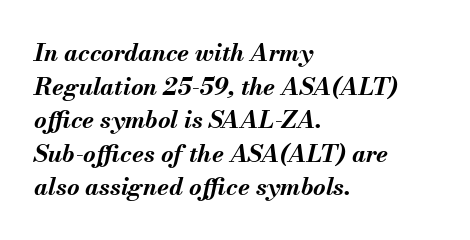
{"italic": "yes", "lean": "right", "slant_degrees": 13, "bold": "yes", "underline": "no", "align": "left", "line_spacing": "normal", "line_spacing_ratio": 1.4, "letter_spacing": "normal", "letter_spacing_em": 0.0, "glyph_px": 24}
